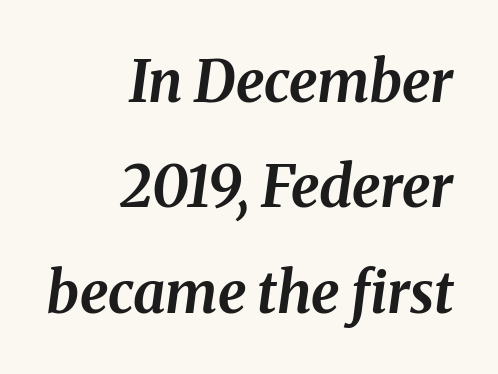
The image shows 57 px bold type, italic (leaning right); set right-aligned, line spacing 1.85x, normal letter spacing, not underlined; medium stroke contrast and a medium x-height.
